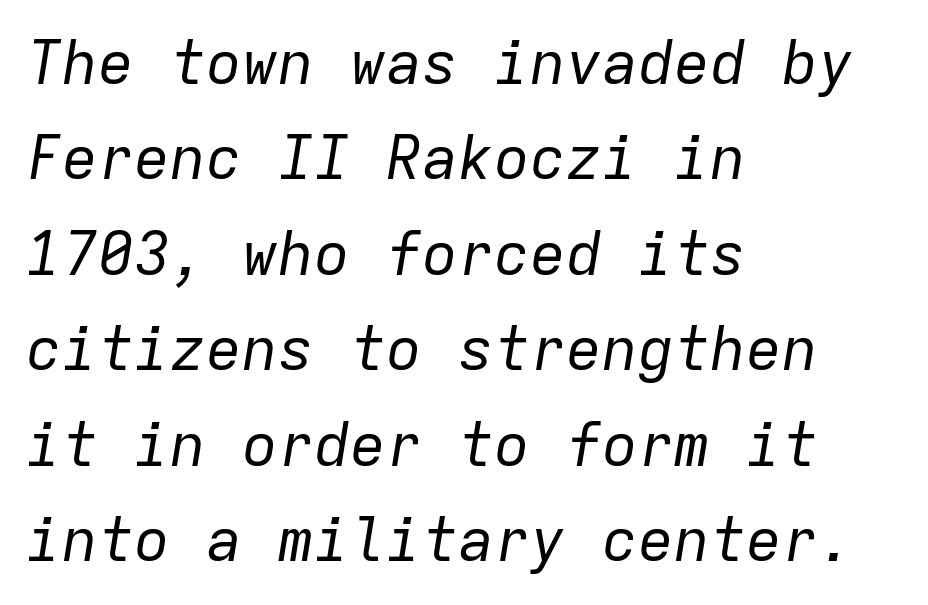
Q: Is the text bold? A: No.
Q: Is the text italic (slanted)? A: Yes, it leans right by about 9 degrees.
Q: Is the text underlined? A: No.
Q: How is the paragraph aligned? A: Left-aligned.
Q: Is the spacing between letters normal or unusually wide? A: Normal.
Q: Is the spacing between lines tight, normal or loose? A: Normal.
Q: Width (condensed, normal, or wide)? A: Normal.
Q: Stroke contrast? A: Low.
Q: x-height? A: Medium.
Q: Monospaced? A: Yes.
